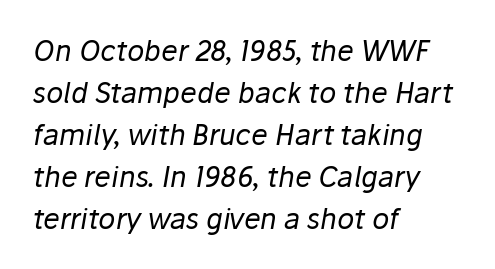
Type without underlining. In terms of letterspacing, this is plain default setting. Bold? No — there's no thickening of the strokes. You can tell it's italic because the verticals aren't actually vertical.
